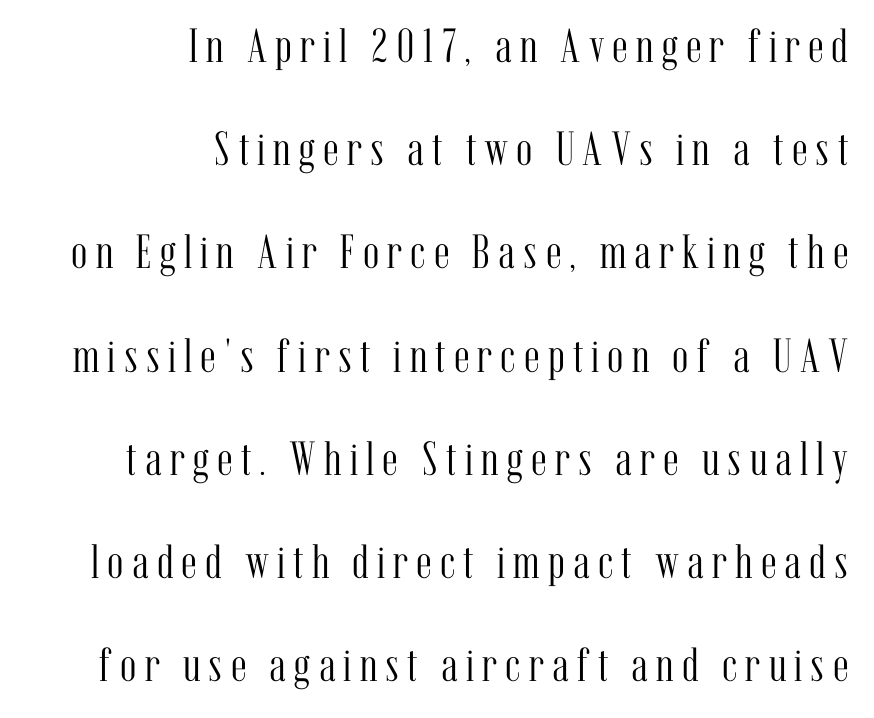
Q: Is the text bold? A: No.
Q: Is the text italic (slanted)? A: No, it is upright.
Q: Is the typeface a serif or a sans-serif typeface? A: Serif.
Q: Is the text underlined? A: No.
Q: How is the paragraph aligned? A: Right-aligned.
Q: Is the spacing between lines tight, normal or loose? A: Loose.
Q: Width (condensed, normal, or wide)? A: Condensed.
Q: Stroke contrast? A: Medium.
Q: x-height? A: Medium.
Q: Monospaced? A: No.
